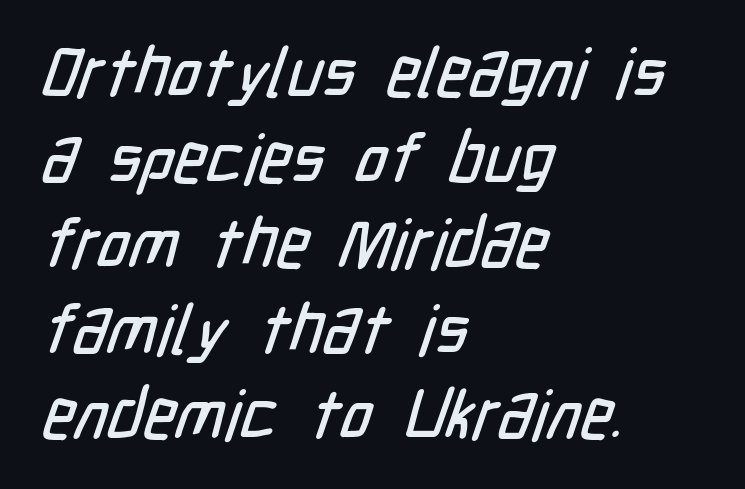
Q: Is the typeface a serif or a sans-serif typeface? A: Sans-serif.
Q: Is the text underlined? A: No.
Q: How is the paragraph aligned? A: Left-aligned.
Q: Is the spacing between letters normal or unusually wide? A: Normal.
Q: Width (condensed, normal, or wide)? A: Condensed.
Q: Stroke contrast? A: Low.
Q: x-height? A: Medium.
Q: Monospaced? A: No.
